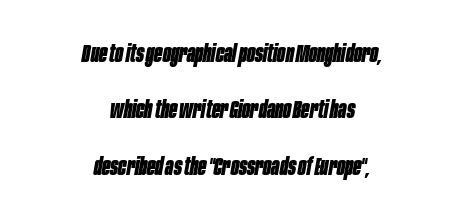
{"italic": "yes", "lean": "right", "slant_degrees": 10, "bold": "yes", "underline": "no", "align": "center", "line_spacing": "loose", "line_spacing_ratio": 2.35, "letter_spacing": "normal", "letter_spacing_em": 0.0, "glyph_px": 24}
